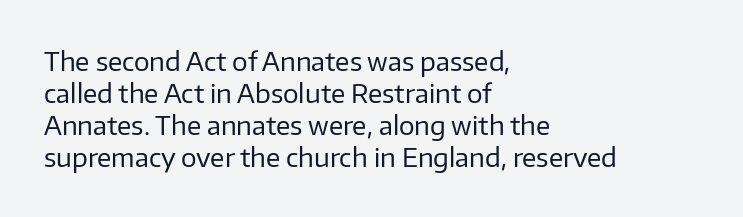
The passage shown is not underscored anywhere. Words appear dense and cohesive because spacing is normal. Alignment: flush left. Unlike italic type, these characters show no tilt at all.
